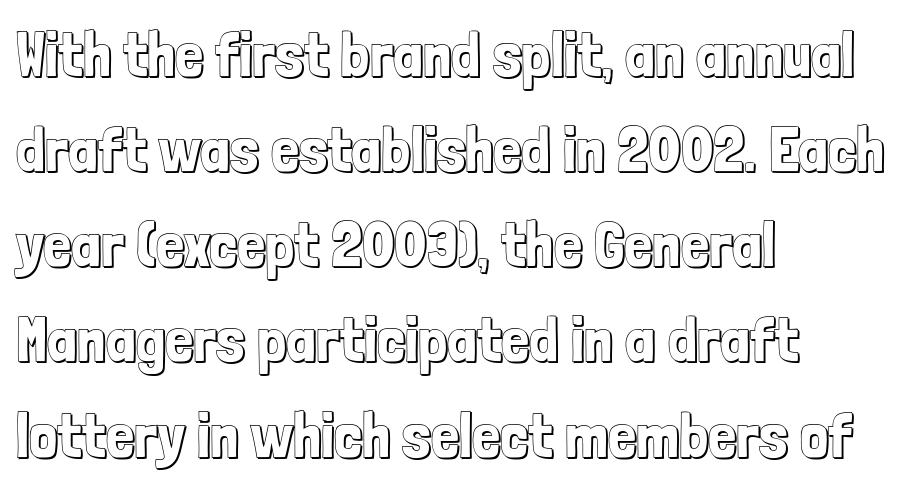
Decoration check: the copy has no underline. A roman cut, with each character standing at attention. A typesetter would call this proportional, since set widths differ per character. The setting favours the left margin, as ordinary paragraphs usually do. The face used here is rendered with its standard letterfit. Regular leading.
